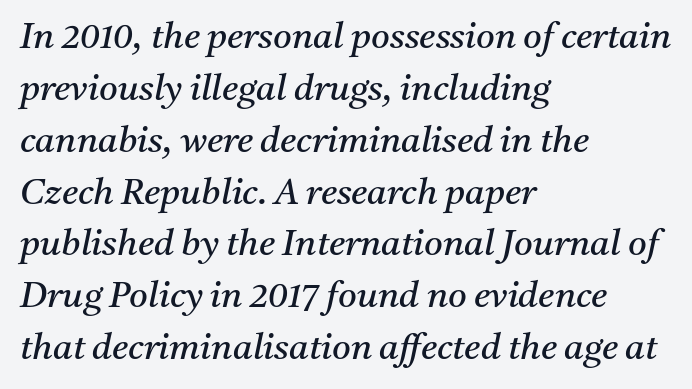
{"serif": "yes", "italic": "yes", "lean": "right", "slant_degrees": 11, "bold": "no", "weight": "regular", "width": "normal", "stroke_contrast": "medium", "x_height": "medium", "monospaced": "no", "underline": "no", "align": "left", "line_spacing": "normal", "line_spacing_ratio": 1.44, "letter_spacing": "normal", "letter_spacing_em": 0.0, "glyph_px": 36}
